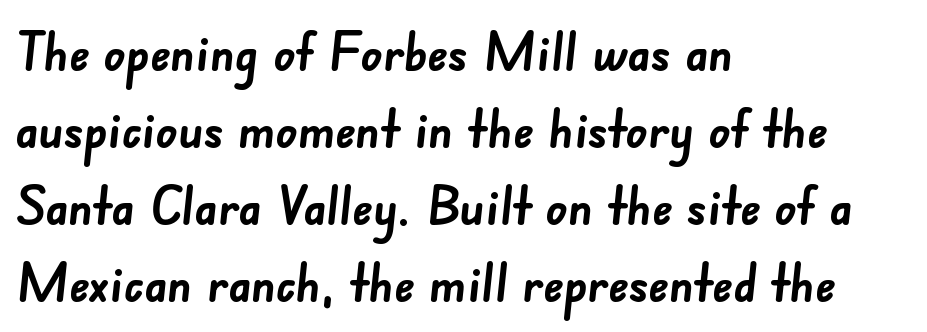
Q: Is the text bold? A: Yes.
Q: Is the typeface a serif or a sans-serif typeface? A: Sans-serif.
Q: Is the text underlined? A: No.
Q: How is the paragraph aligned? A: Left-aligned.
Q: Is the spacing between letters normal or unusually wide? A: Normal.
Q: Is the spacing between lines tight, normal or loose? A: Normal.
Q: Width (condensed, normal, or wide)? A: Normal.
Q: Stroke contrast? A: Low.
Q: x-height? A: Small.
Q: Monospaced? A: No.
